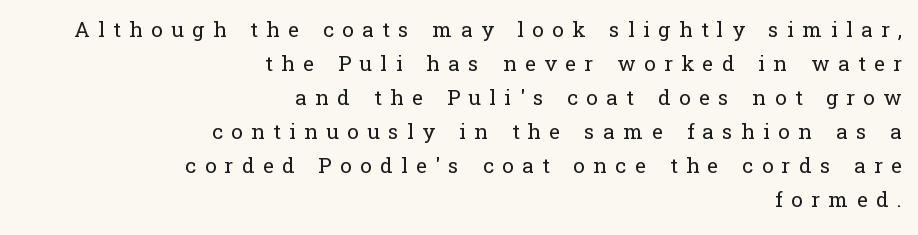
Q: Is the text bold? A: No.
Q: Is the text italic (slanted)? A: No, it is upright.
Q: Is the text underlined? A: No.
Q: How is the paragraph aligned? A: Right-aligned.
Q: Is the spacing between letters normal or unusually wide? A: Unusually wide.
Q: Is the spacing between lines tight, normal or loose? A: Normal.
